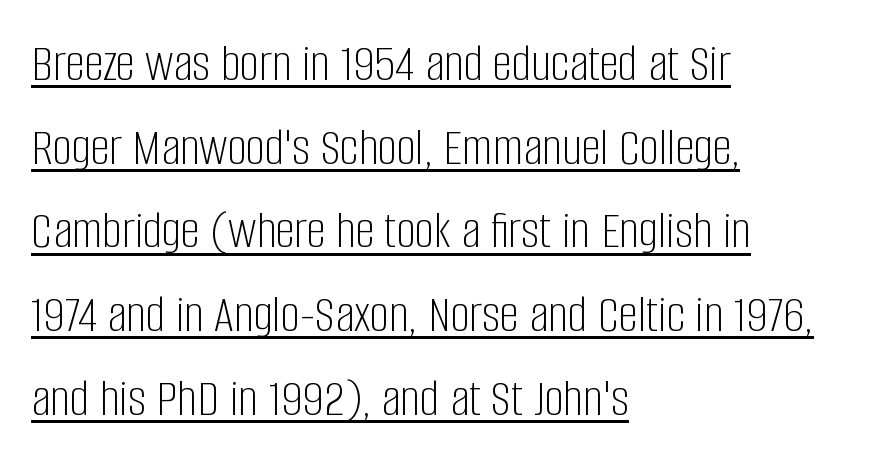
Students, observe: this is what conventionally led text looks like. Horizontal alignment here is leftward, the default for most running prose. Is this a fixed-width face? No — the glyphs have proportional, varying widths. Serif or sans? Sans — the stroke terminals are bare. This is roman type, the default non-slanted kind.
